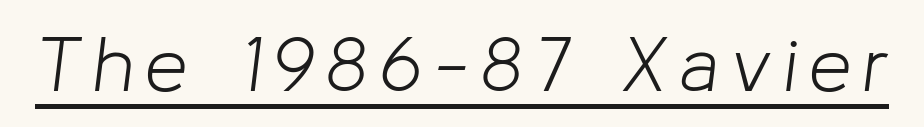
Q: Is the text bold? A: No.
Q: Is the text italic (slanted)? A: Yes, it leans right by about 8 degrees.
Q: Is the text underlined? A: Yes.
Q: Width (condensed, normal, or wide)? A: Normal.
Q: Stroke contrast? A: Low.
Q: x-height? A: Medium.
Q: Monospaced? A: No.
